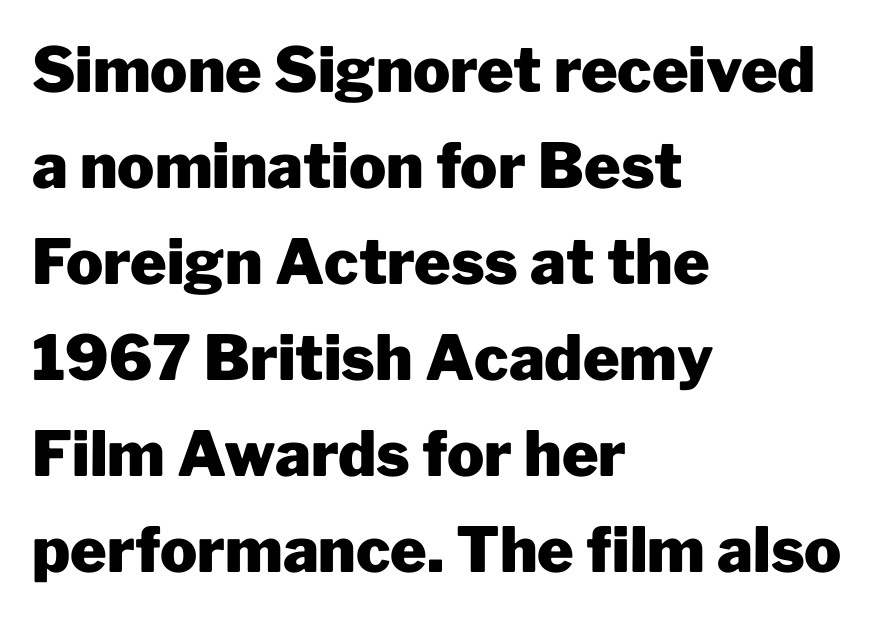
The image shows 62 px heavy sans-serif type, upright; set left-aligned, normal line spacing (1.55x), normal letter spacing, not underlined; low stroke contrast and a medium x-height.
